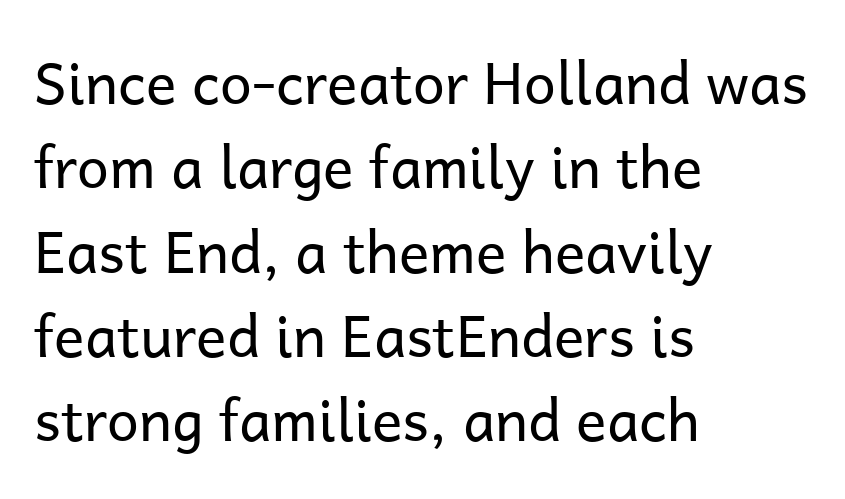
The image shows 57 px regular-weight sans-serif type, upright; set left-aligned, normal line spacing (1.48x), normal letter spacing, not underlined; low stroke contrast and a medium x-height.
